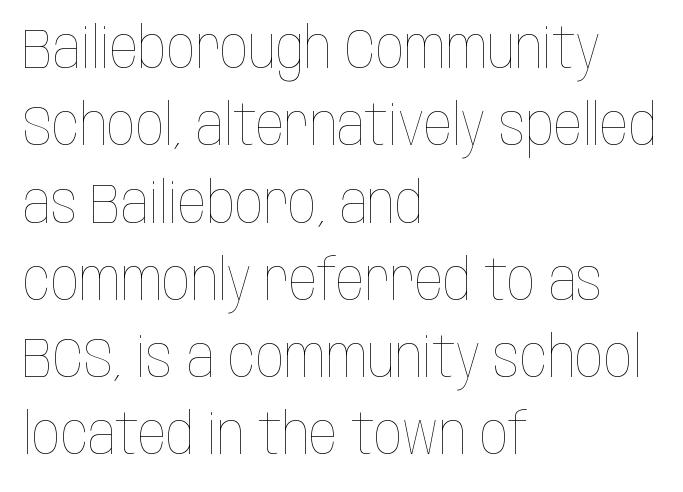
{"italic": "no", "bold": "no", "weight": "thin", "width": "condensed", "stroke_contrast": "low", "x_height": "large", "monospaced": "no", "underline": "no", "align": "left", "line_spacing": "normal", "line_spacing_ratio": 1.38, "letter_spacing": "normal", "letter_spacing_em": 0.0, "glyph_px": 56}
